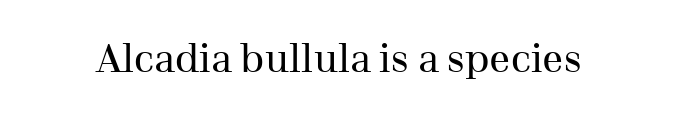
Varying glyph widths throughout — classic text-font behaviour. Words float on clear page, feet unadorned. These glyphs show unthickened strokes, regular width or finer. You could call the tracking neutral — neither tight nor loose. These lines were composed using upright roman letters.
